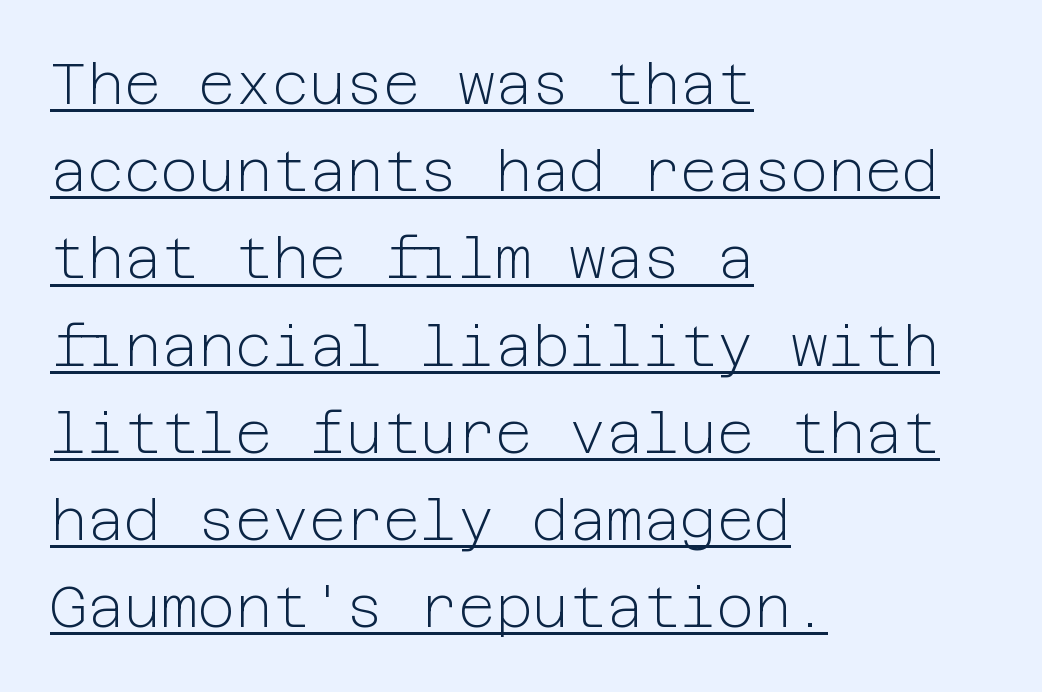
The image shows 57 px light sans-serif type, upright; set left-aligned, normal line spacing (1.53x), normal letter spacing, underlined; low stroke contrast and a medium x-height.
